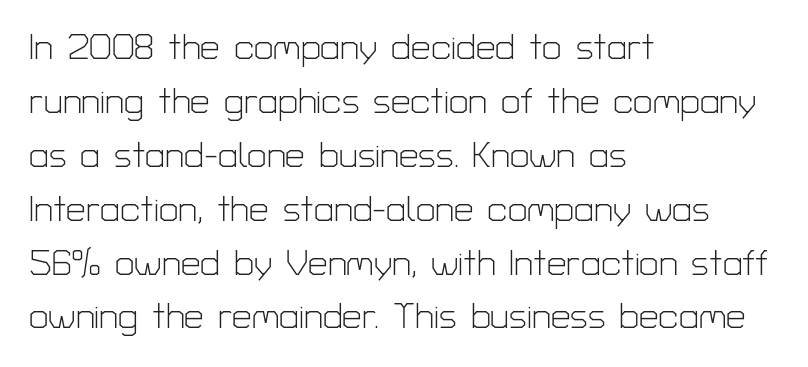
The image shows 35 px light sans-serif type, upright; set left-aligned, normal line spacing (1.54x), normal letter spacing, not underlined; low stroke contrast and a medium x-height.
